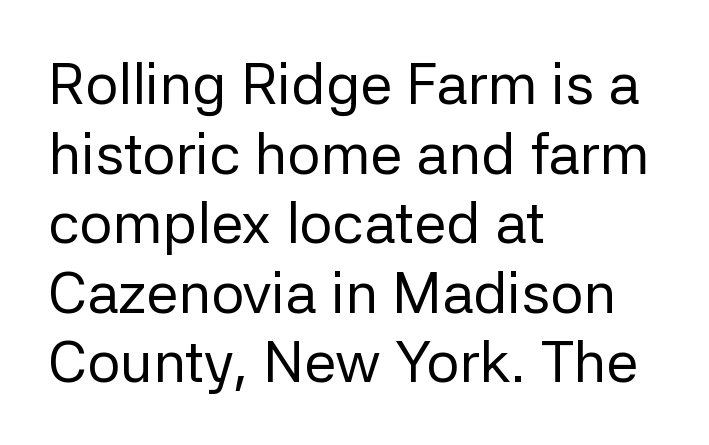
Q: Is the text bold? A: No.
Q: Is the text italic (slanted)? A: No, it is upright.
Q: Is the typeface a serif or a sans-serif typeface? A: Sans-serif.
Q: Is the text underlined? A: No.
Q: How is the paragraph aligned? A: Left-aligned.
Q: Is the spacing between letters normal or unusually wide? A: Normal.
Q: Width (condensed, normal, or wide)? A: Normal.
Q: Stroke contrast? A: Low.
Q: x-height? A: Medium.
Q: Monospaced? A: No.
